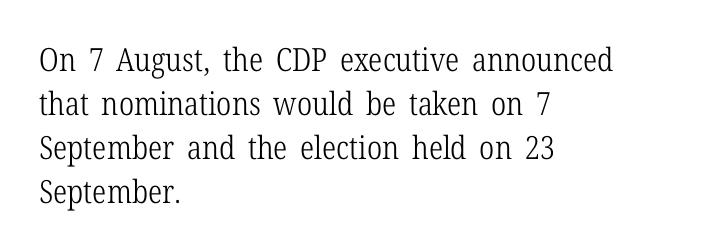
The image shows 32 px light, condensed serif type, upright; set left-aligned, normal line spacing (1.37x), normal letter spacing, not underlined; low stroke contrast and a medium x-height.
